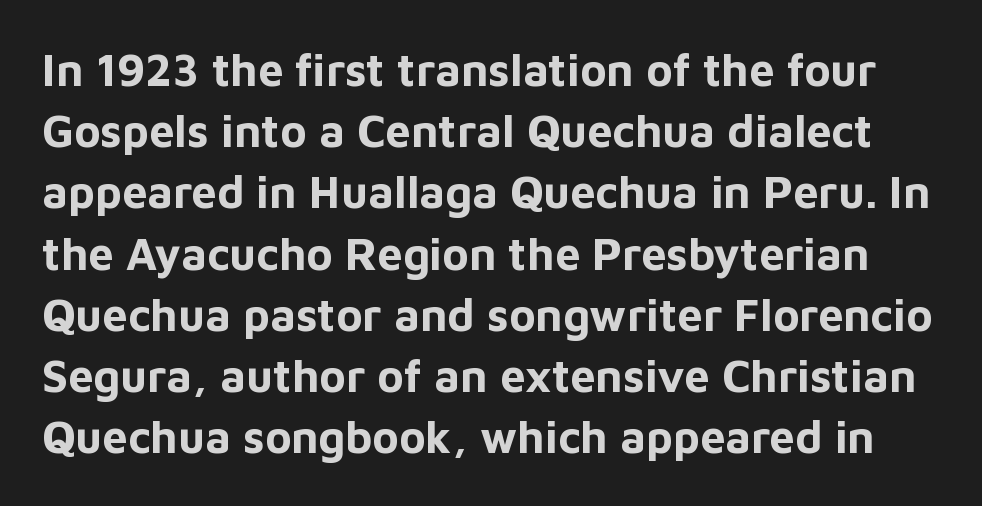
The image shows 45 px bold sans-serif type, upright; set normal line spacing (1.36x), normal letter spacing, not underlined; low stroke contrast and a medium x-height.
